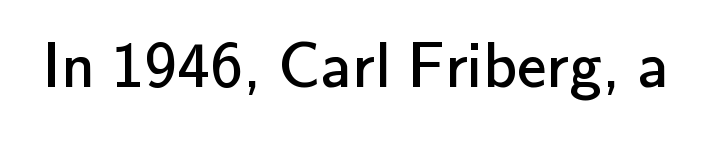
The rendering shows plain stroke endings on the letterforms — a sans-serif design. The face looks like a standard text weight, possibly lighter. You could not count columns in this text — the font is proportionally spaced. Standard letterfit; no display-style spreading of the glyphs.
